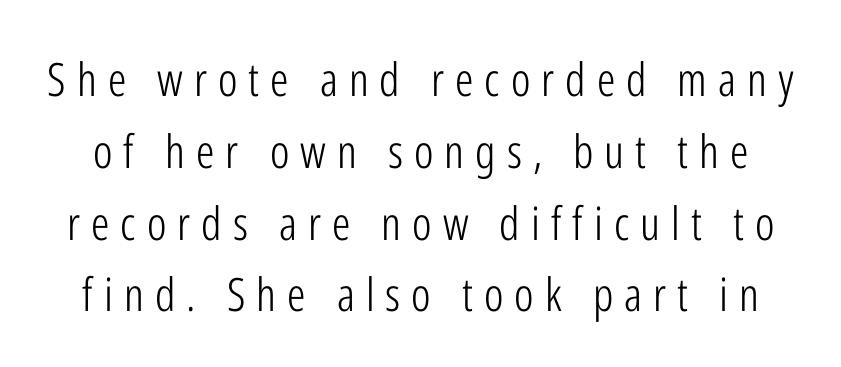
The image shows 46 px light, condensed sans-serif type, upright; set normal line spacing (1.56x), unusually wide letter spacing (+0.24 em), not underlined; low stroke contrast and a medium x-height.
